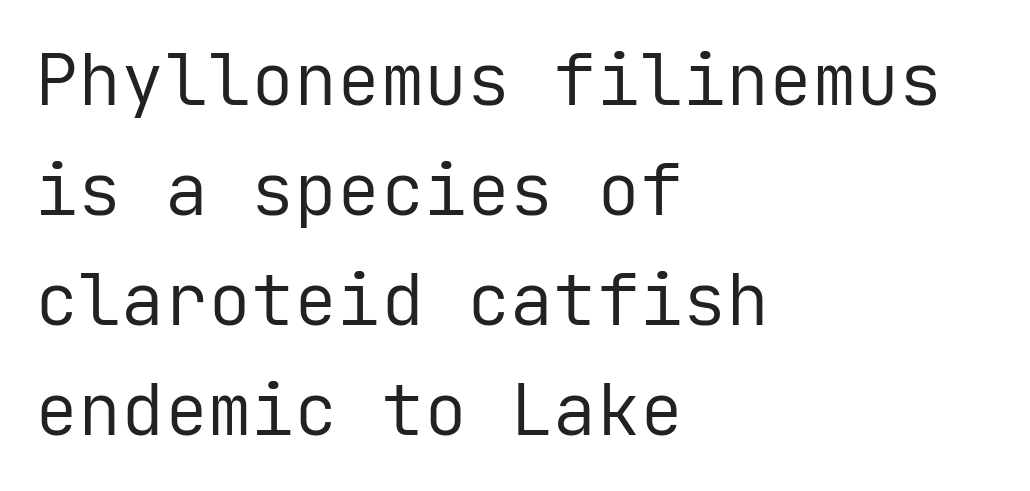
The image shows 72 px regular-weight sans-serif type, upright, monospaced; set left-aligned, normal line spacing (1.53x), normal letter spacing, not underlined; low stroke contrast and a medium x-height.
